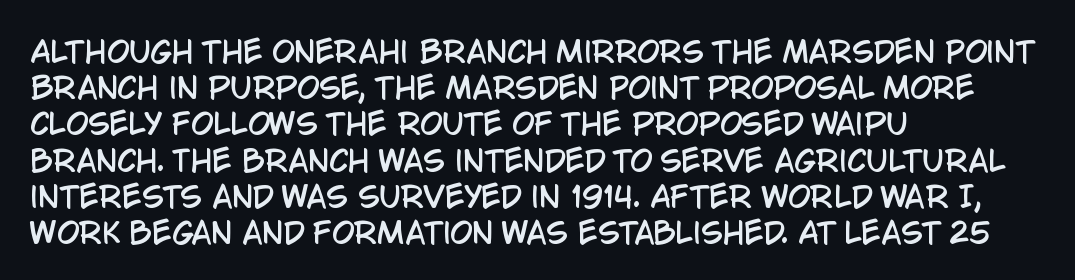
The image shows 29 px condensed sans-serif type, upright; set left-aligned, normal line spacing (1.25x), normal letter spacing, not underlined; low stroke contrast and a large x-height.
